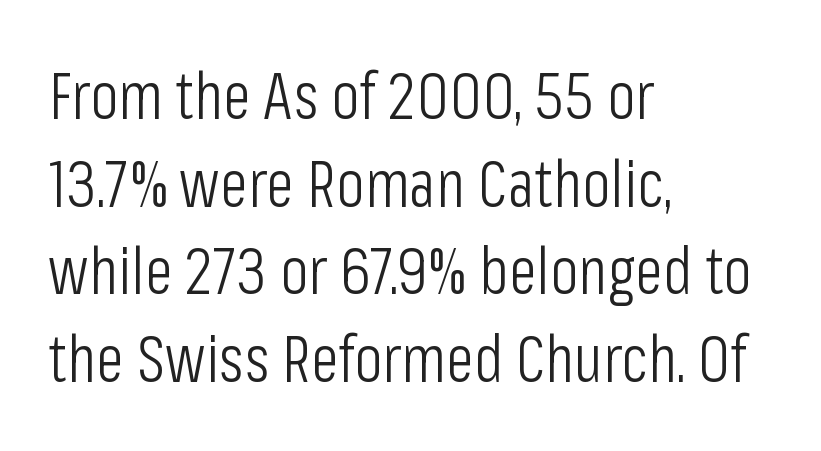
The image shows 65 px light, condensed sans-serif type, upright; set left-aligned, normal line spacing (1.35x), normal letter spacing, not underlined; low stroke contrast and a medium x-height.
